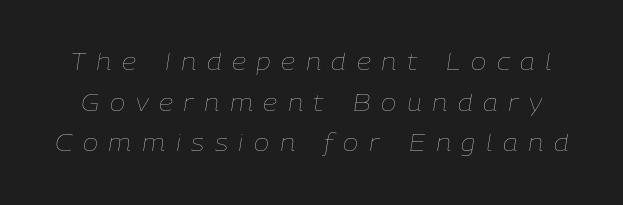
The image shows 23 px text type, italic (leaning right); set line spacing 1.77x, unusually wide letter spacing (+0.46 em), not underlined.
